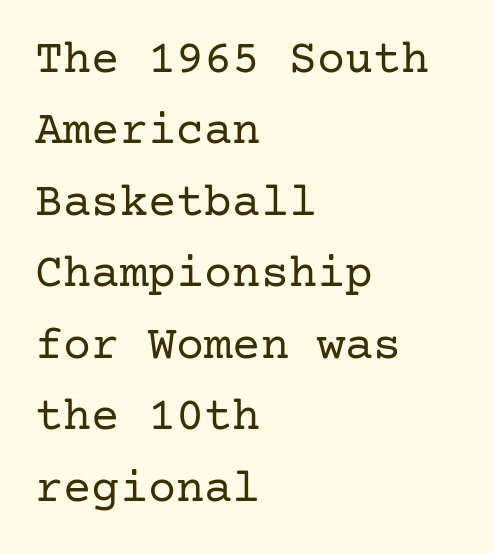
The rows are spaced the way most documents space them. Unlike italic type, these characters show no tilt at all. No extra ink here — the face is not bold. A classic flush-left, rag-right setting is used for this passage.
